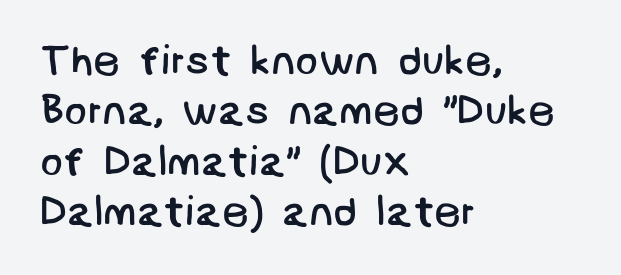
The typesetter chose a ragged-right arrangement here. No heavy texture on the line: the type isn't bold. A clean baseline with only descenders dipping below it. Does the type have serifs? No, each stem ends abruptly. The type is set solid horizontally, with unmodified tracking.
